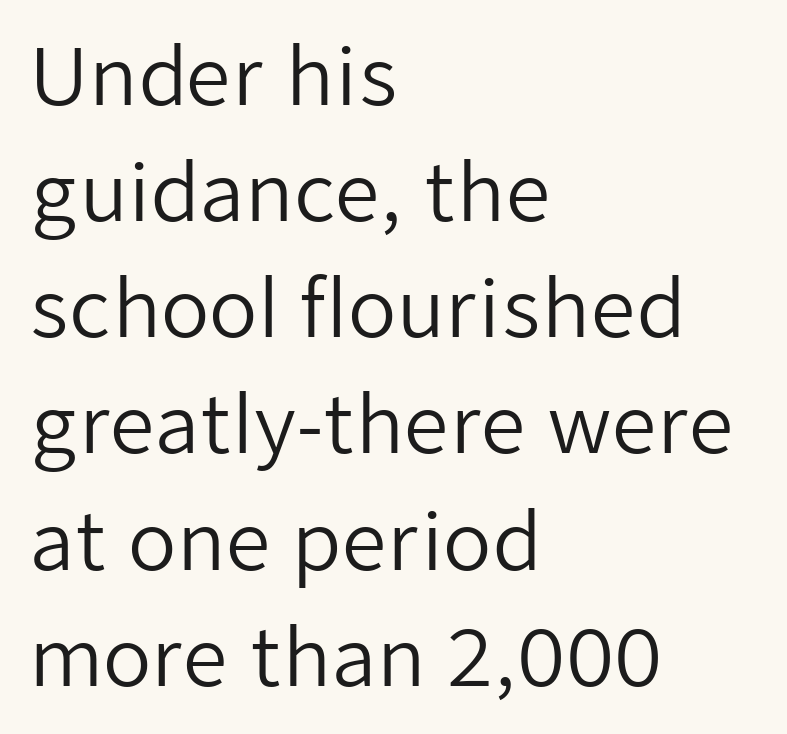
Q: Is the text bold? A: No.
Q: Is the text italic (slanted)? A: No, it is upright.
Q: Is the typeface a serif or a sans-serif typeface? A: Sans-serif.
Q: Is the text underlined? A: No.
Q: How is the paragraph aligned? A: Left-aligned.
Q: Is the spacing between letters normal or unusually wide? A: Normal.
Q: Is the spacing between lines tight, normal or loose? A: Normal.
Q: Width (condensed, normal, or wide)? A: Normal.
Q: Stroke contrast? A: Low.
Q: x-height? A: Medium.
Q: Monospaced? A: No.
